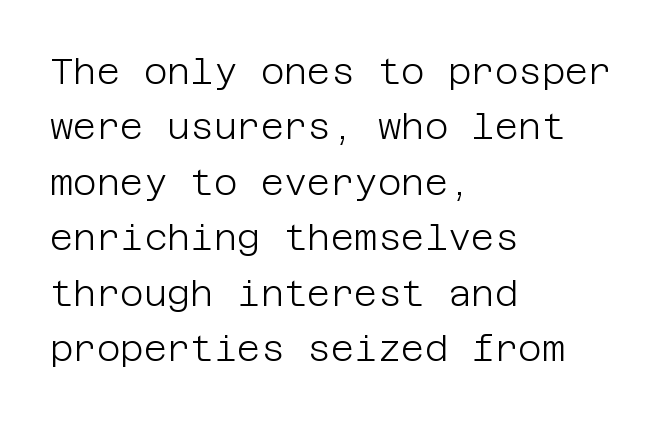
Q: Is the text bold? A: No.
Q: Is the text italic (slanted)? A: No, it is upright.
Q: Is the typeface a serif or a sans-serif typeface? A: Sans-serif.
Q: Is the text underlined? A: No.
Q: How is the paragraph aligned? A: Left-aligned.
Q: Is the spacing between letters normal or unusually wide? A: Normal.
Q: Is the spacing between lines tight, normal or loose? A: Normal.
Q: Width (condensed, normal, or wide)? A: Normal.
Q: Stroke contrast? A: Low.
Q: x-height? A: Large.
